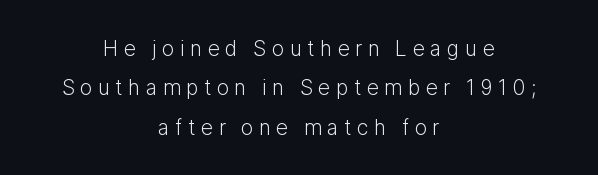
This sample is center-justified, so both line endings float freely. Posture: upright roman. Weight: regular or lighter. Any mark beneath the type? The region is blank. There is plenty of visible air inserted between adjacent glyphs.
